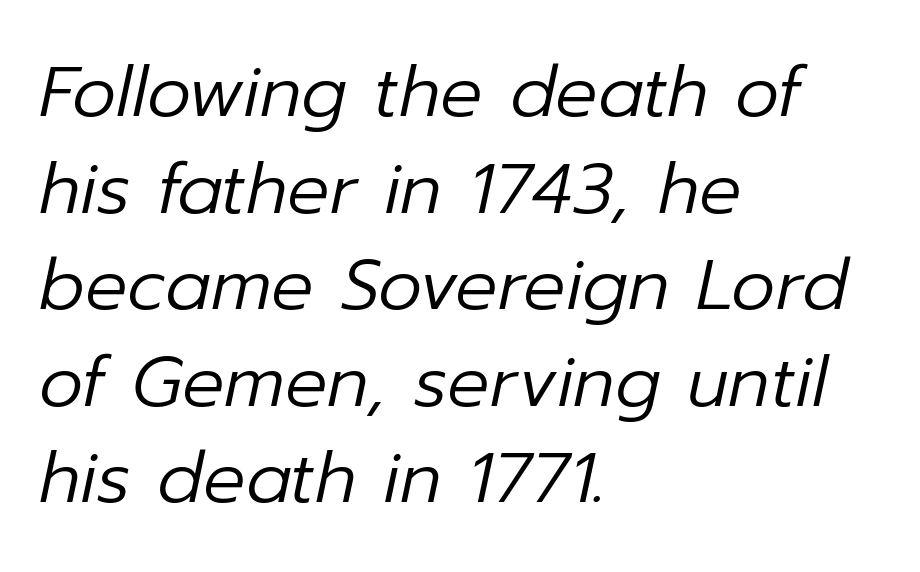
Q: Is the text bold? A: No.
Q: Is the text italic (slanted)? A: Yes, it leans right by about 12 degrees.
Q: Is the text underlined? A: No.
Q: How is the paragraph aligned? A: Left-aligned.
Q: Is the spacing between letters normal or unusually wide? A: Normal.
Q: Is the spacing between lines tight, normal or loose? A: Normal.
Q: Width (condensed, normal, or wide)? A: Normal.
Q: Stroke contrast? A: Low.
Q: x-height? A: Medium.
Q: Monospaced? A: No.
